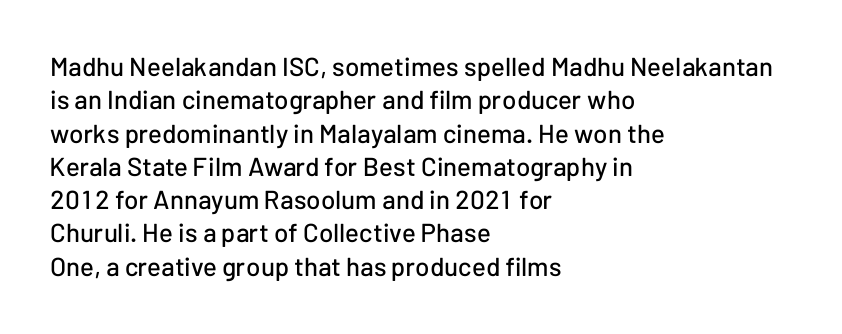
{"italic": "no", "underline": "no", "align": "left", "line_spacing": "normal", "line_spacing_ratio": 1.28, "letter_spacing": "normal", "letter_spacing_em": 0.0, "glyph_px": 26}
